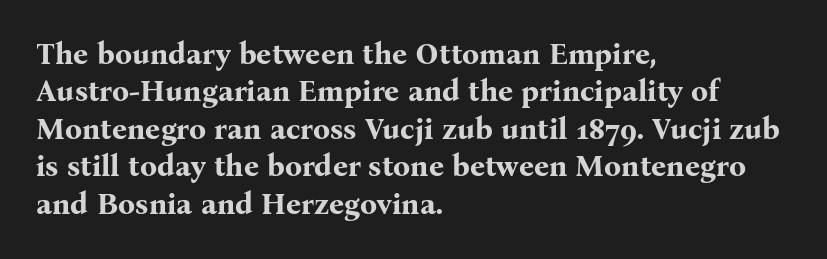
A clean baseline with only descenders dipping below it. Stroke thickness is high; the sample reads as a true bold. The passage is arranged the way most books set body copy — flush left. Compared with typical paragraphs, the rows here are spaced about the same. The passage shown is typed in a proportional face where columns would drift.
